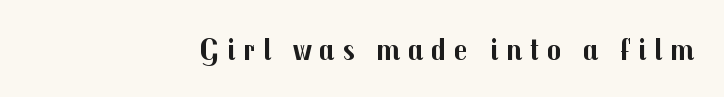
{"serif": "no", "italic": "no", "bold": "yes", "weight": "bold", "width": "normal", "stroke_contrast": "medium", "x_height": "medium", "monospaced": "no", "underline": "no", "align": "right", "letter_spacing": "wide", "letter_spacing_em": 0.26, "glyph_px": 30}
